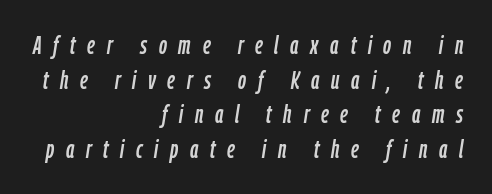
This sample uses expanded letter spacing, leaving extra air between glyphs. The specimen reads as italic at a glance. Underline: absent. Successive baselines arrive at the customary interval. A flush-right, rag-left setting is used for this passage.
